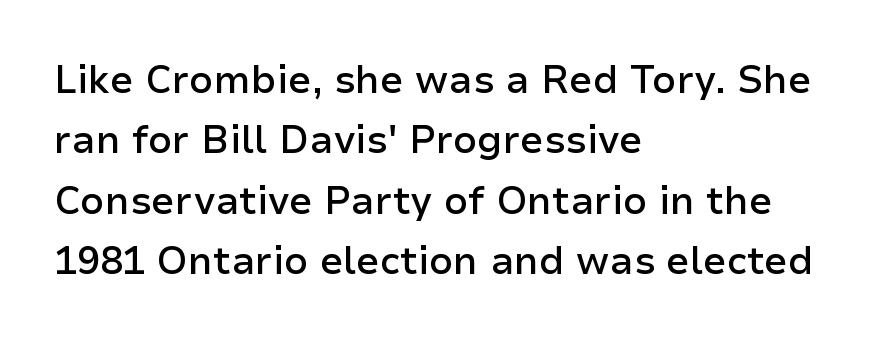
The image shows 38 px semibold sans-serif type, upright; set left-aligned, normal line spacing (1.59x), normal letter spacing, not underlined; low stroke contrast and a medium x-height.
